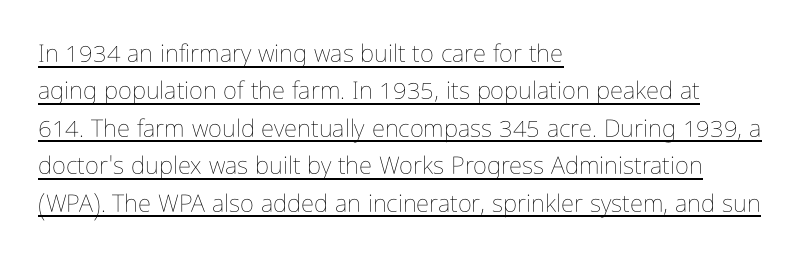
These lines keep a tight, regular rhythm from letter to letter. Teacher's note: observe the even left margin — that is flush-left alignment. The letterforms sit at book weight or below. Normally led — the rows are evenly, conventionally spaced. When letters stand straight like this, we call the style roman or upright.
